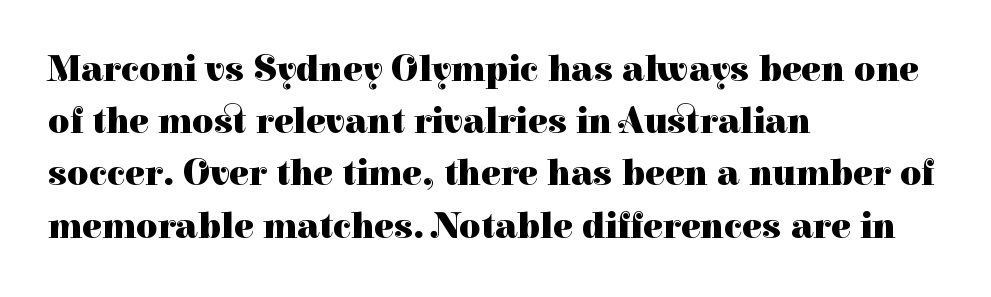
Nope, not italic — everything's standing straight. Caption: standard tracking, unaltered. Typographic density is high because the face is bold. Does the leading feel generous? No, just average. Note: serifs present on the glyphs. Alignment: flush left.
